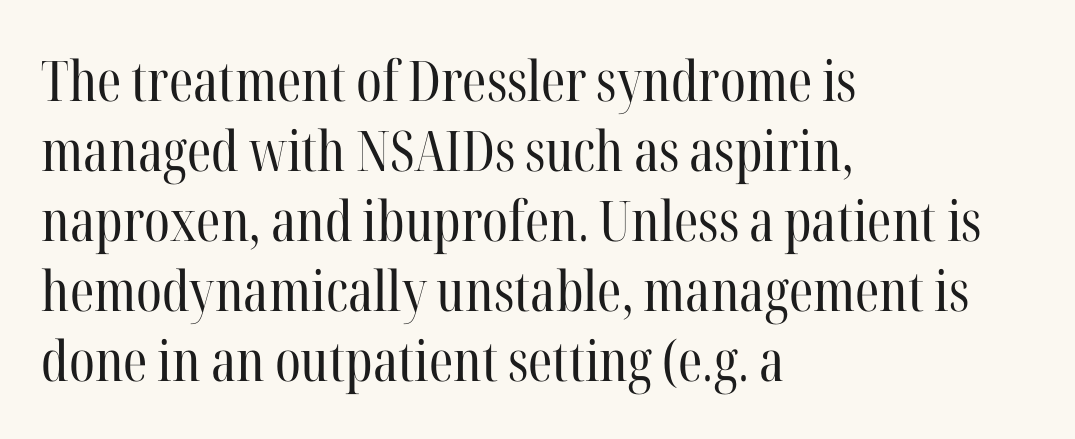
{"serif": "yes", "italic": "no", "bold": "no", "weight": "regular", "width": "condensed", "stroke_contrast": "high", "x_height": "medium", "monospaced": "no", "underline": "no", "align": "left", "line_spacing": "normal", "line_spacing_ratio": 1.25, "letter_spacing": "normal", "letter_spacing_em": 0.0, "glyph_px": 56}
